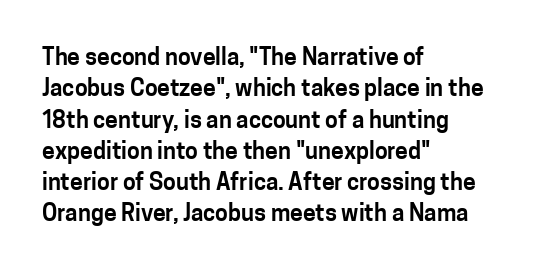
The passage shown is not underscored anywhere. The line texture is even and compact thanks to regular tracking. Nope, not italic — everything's standing straight. Each line starts at the same left margin while the right side varies. Notice how descenders clear the ascenders below comfortably — that's standard leading.
